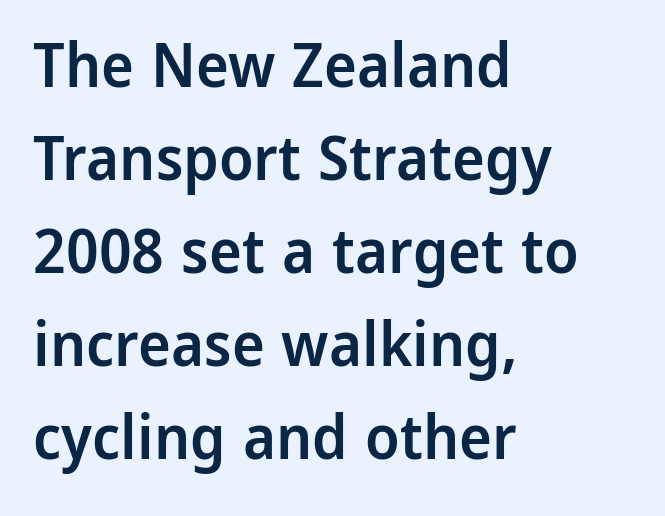
Characters follow at the spacing the type designer built in. A typesetter would call this proportional, since set widths differ per character. Rows of type keep a routine distance in the vertical direction. The lines in this sample share a left origin and differ only in where they stop. Examine the stroke ends and you'll find no serifs.
